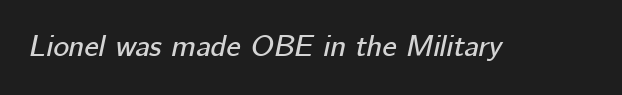
The image shows 30 px text type, italic (leaning right); set normal letter spacing, not underlined; low stroke contrast and a medium x-height.
